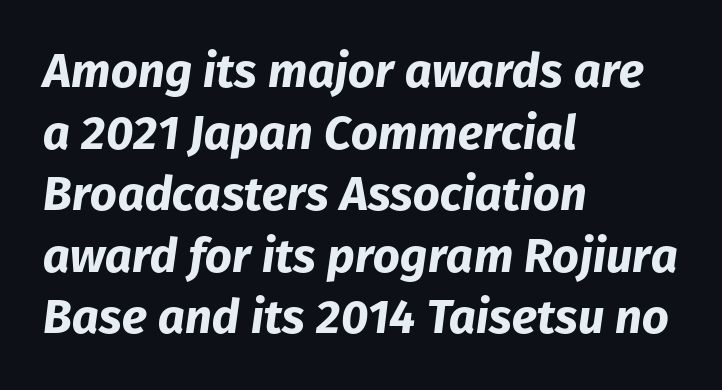
The text carries the slant typical of an italic or oblique font. This rendering leaves character spacing at its baseline value. These lines are rendered in a variable-pitch font. Visually the block forms a straight wall on the left and a jagged coastline on the right.
